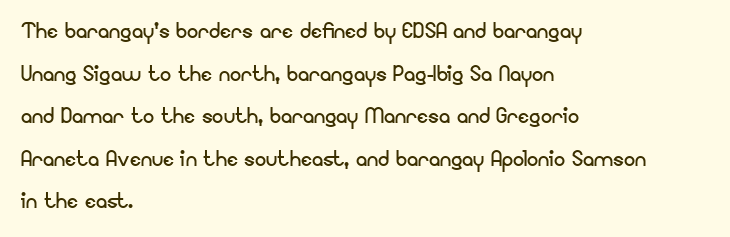
Q: Is the text bold? A: No.
Q: Is the text italic (slanted)? A: No, it is upright.
Q: Is the typeface a serif or a sans-serif typeface? A: Sans-serif.
Q: Is the text underlined? A: No.
Q: How is the paragraph aligned? A: Left-aligned.
Q: Is the spacing between letters normal or unusually wide? A: Normal.
Q: Is the spacing between lines tight, normal or loose? A: Normal.
Q: Width (condensed, normal, or wide)? A: Normal.
Q: Stroke contrast? A: Low.
Q: x-height? A: Small.
Q: Monospaced? A: No.
